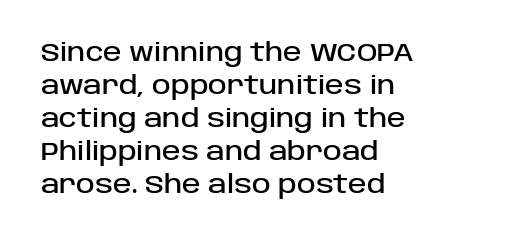
The image shows 25 px text type, upright; set left-aligned, normal line spacing (1.32x), normal letter spacing, not underlined.
